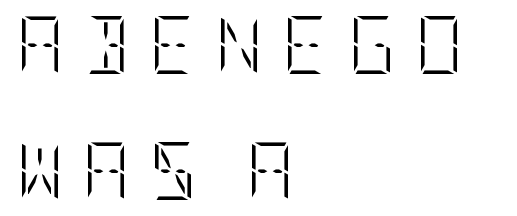
The image shows 58 px light, condensed type, upright; set left-aligned, loose line spacing (2.17x), unusually wide letter spacing (+0.33 em), not underlined; low stroke contrast and a large x-height.
